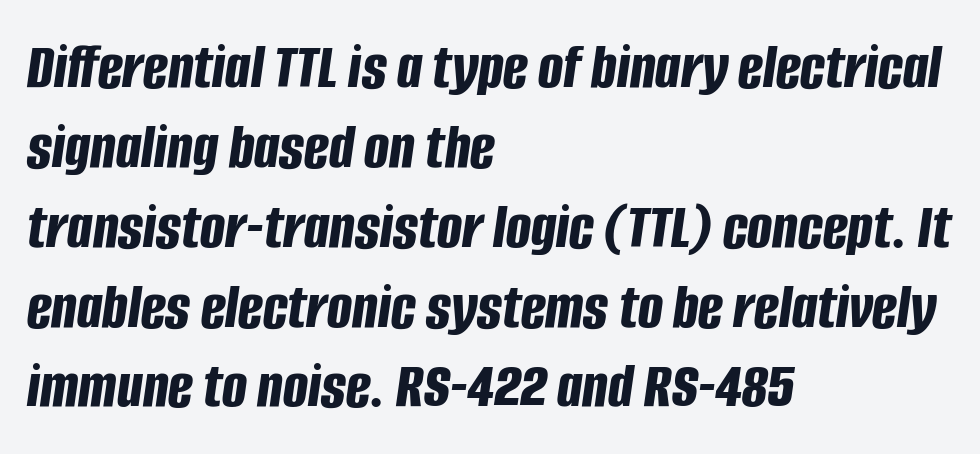
{"italic": "yes", "lean": "right", "slant_degrees": 8, "bold": "yes", "weight": "bold", "width": "condensed", "stroke_contrast": "low", "x_height": "large", "monospaced": "no", "underline": "no", "align": "left", "line_spacing_ratio": 1.21, "letter_spacing": "normal", "letter_spacing_em": 0.0, "glyph_px": 66}
